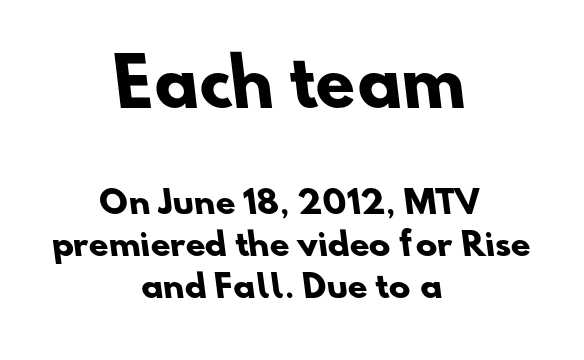
{"serif": "no", "bold": "yes", "weight": "heavy", "width": "normal", "stroke_contrast": "low", "x_height": "small", "monospaced": "no", "underline": "no", "align": "center", "line_spacing": "normal", "line_spacing_ratio": 1.32, "letter_spacing": "normal", "letter_spacing_em": 0.0, "larger_block": "first", "size_ratio": 2.0, "glyph_px": 64}
